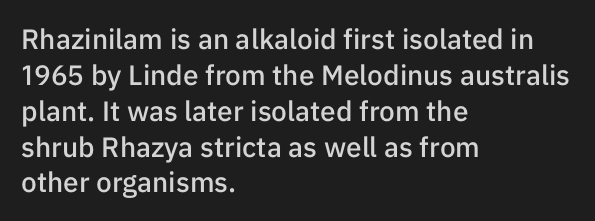
{"serif": "no", "italic": "no", "bold": "semi", "weight": "semibold", "width": "normal", "stroke_contrast": "low", "x_height": "medium", "monospaced": "no", "underline": "no", "align": "left", "line_spacing": "normal", "line_spacing_ratio": 1.28, "letter_spacing": "normal", "letter_spacing_em": 0.0, "glyph_px": 28}
